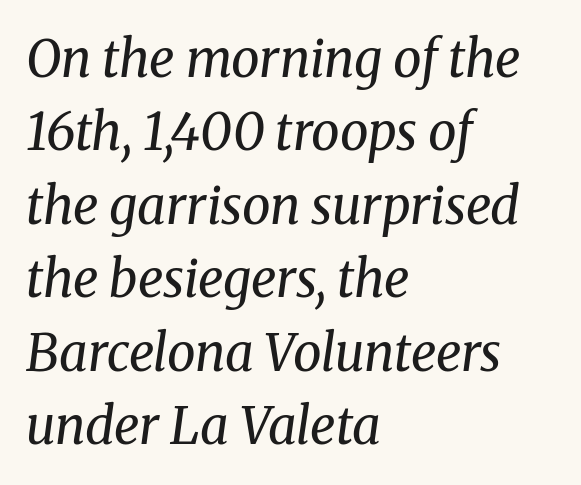
Q: Is the text bold? A: No.
Q: Is the text italic (slanted)? A: Yes, it leans right by about 8 degrees.
Q: Is the typeface a serif or a sans-serif typeface? A: Serif.
Q: Is the text underlined? A: No.
Q: How is the paragraph aligned? A: Left-aligned.
Q: Is the spacing between letters normal or unusually wide? A: Normal.
Q: Is the spacing between lines tight, normal or loose? A: Normal.
Q: Width (condensed, normal, or wide)? A: Normal.
Q: Stroke contrast? A: Medium.
Q: x-height? A: Medium.
Q: Monospaced? A: No.
